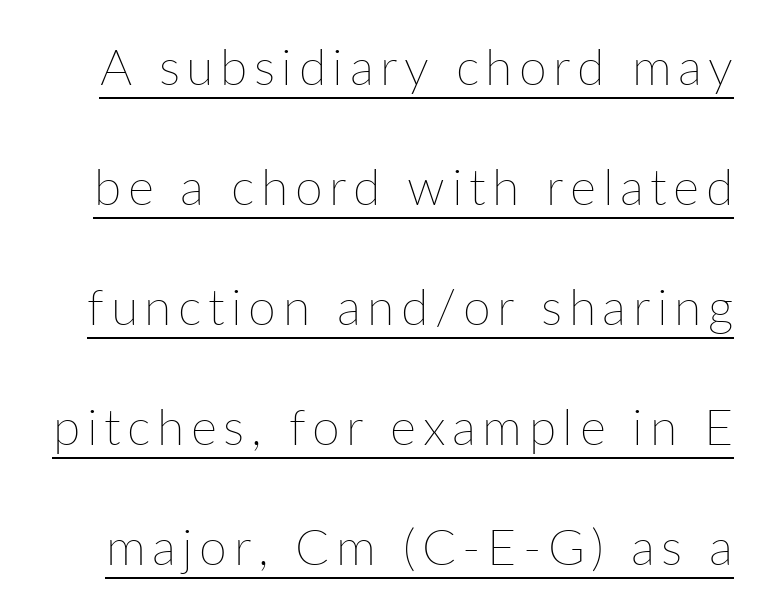
{"italic": "no", "bold": "no", "weight": "thin", "width": "normal", "stroke_contrast": "low", "x_height": "medium", "monospaced": "no", "underline": "yes", "line_spacing": "loose", "line_spacing_ratio": 2.4, "glyph_px": 50}
